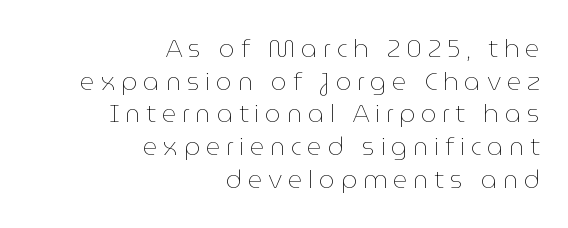
Compared with typical body copy, the letter spacing here is much looser. Teacher's note: observe the even right margin — that is flush-right alignment. Weight: in the light-to-regular range. The space directly below the letters is spotless. Compared with typical paragraphs, the rows here are spaced about the same. Rendered with straight, roman letterforms.
